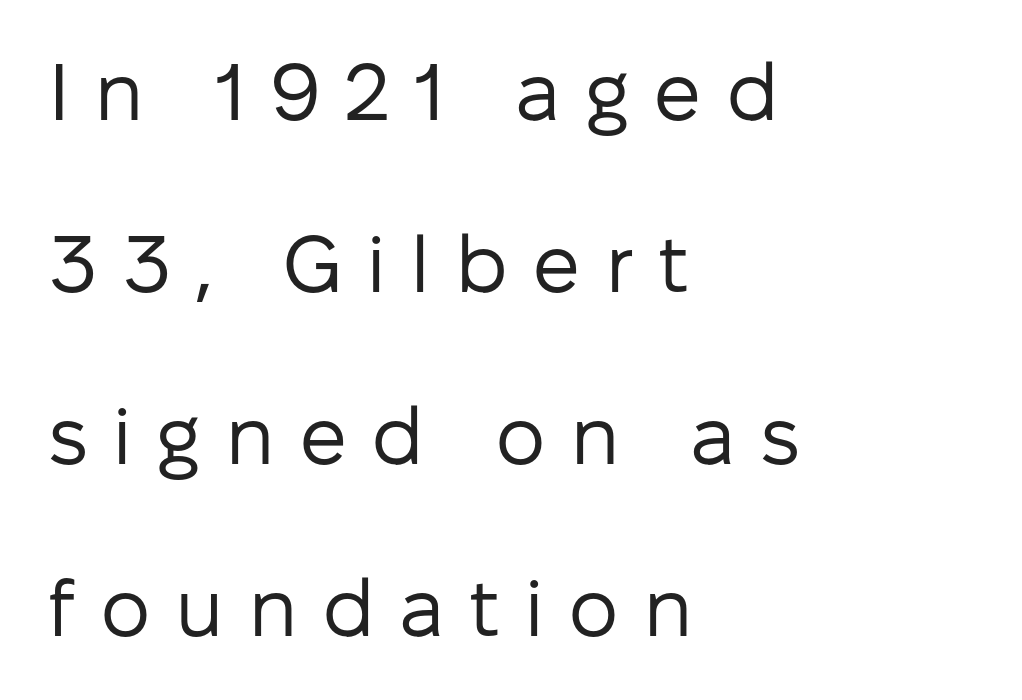
{"serif": "no", "italic": "no", "bold": "no", "weight": "regular", "width": "normal", "stroke_contrast": "low", "x_height": "medium", "monospaced": "no", "underline": "no", "align": "left", "line_spacing": "loose", "line_spacing_ratio": 2.15, "letter_spacing": "wide", "letter_spacing_em": 0.3, "glyph_px": 80}
